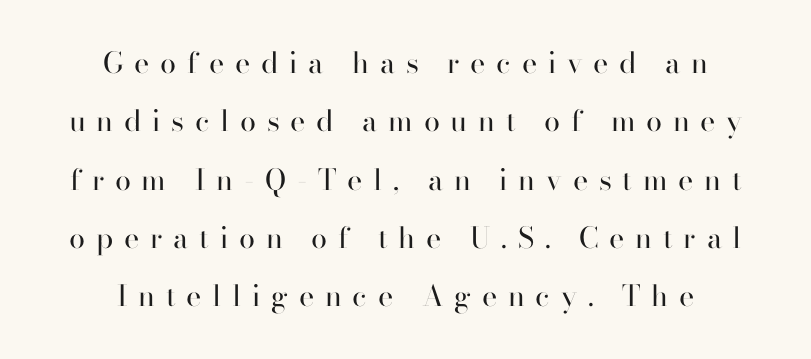
The strokes carry an ordinary text weight at most. The line-height multiplier appears high, well above default. Are there feet on the stems? There are — it's a serif. Do the characters align in a grid? No, the font is proportional.
